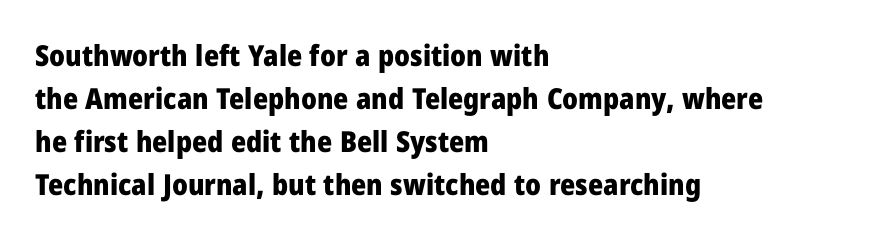
The image shows 29 px heavy sans-serif type, upright; set left-aligned, normal line spacing (1.48x), normal letter spacing, not underlined; low stroke contrast and a medium x-height.
